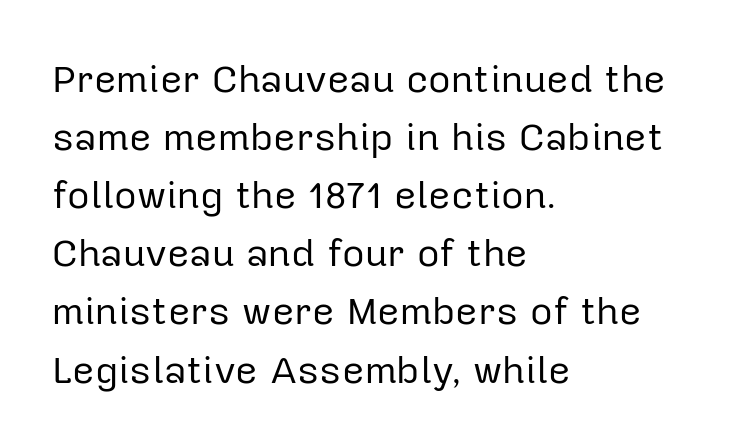
The image shows 39 px regular-weight sans-serif type, upright; set left-aligned, normal line spacing (1.49x), normal letter spacing, not underlined; low stroke contrast and a medium x-height.
